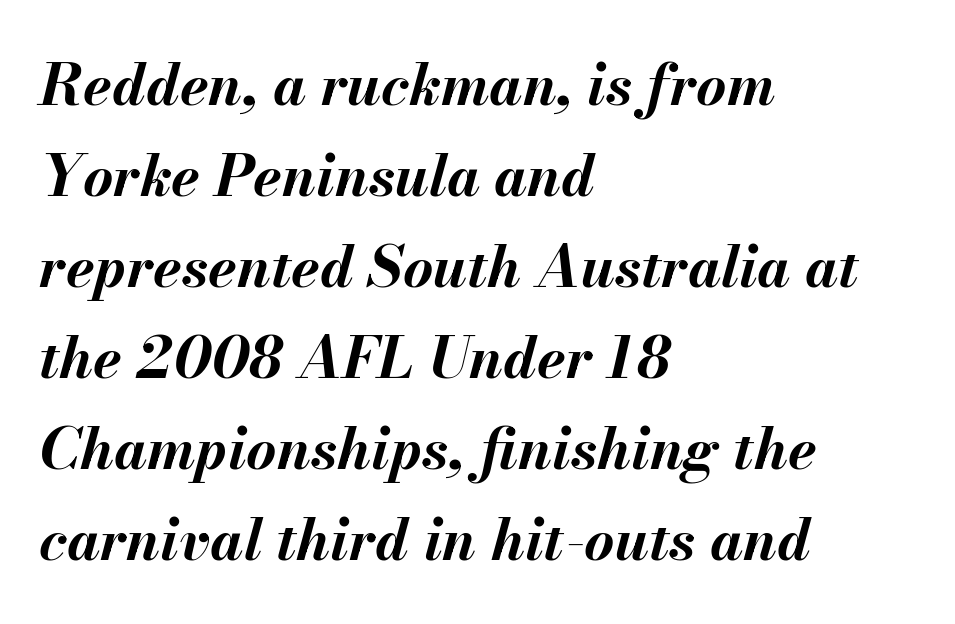
The words here are not underlined. Evenly set lines give the paragraph a standard silhouette. Nothing unusual about the tracking: characters are spaced as the font intends. It's the slanting kind of type.
